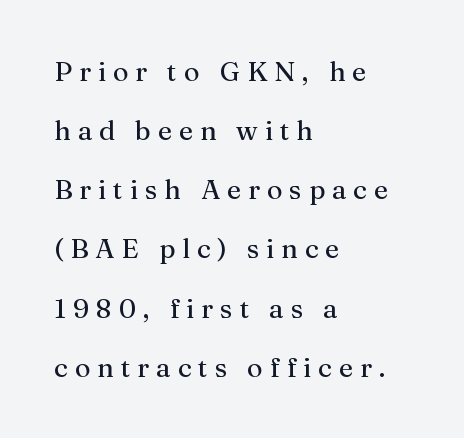
{"italic": "no", "bold": "no", "underline": "no", "align": "left", "line_spacing": "loose", "line_spacing_ratio": 2.19, "letter_spacing": "wide", "letter_spacing_em": 0.26, "glyph_px": 27}
